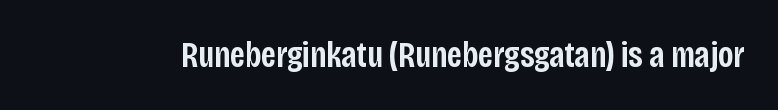
Looks like regular typesetting: each glyph gets only the width it needs. Tracking here is standard; glyphs follow each other at the usual distance. No feet cap the strokes, marking this as sans-serif type. A clean baseline with only descenders dipping below it.
